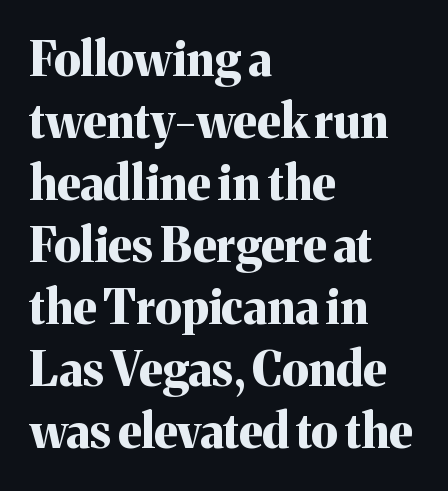
{"serif": "yes", "italic": "no", "bold": "yes", "weight": "bold", "width": "normal", "stroke_contrast": "medium", "x_height": "medium", "monospaced": "no", "underline": "no", "align": "left", "line_spacing": "normal", "line_spacing_ratio": 1.32, "letter_spacing": "normal", "letter_spacing_em": 0.0, "glyph_px": 47}
